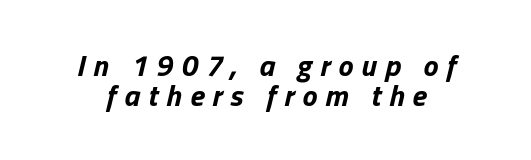
The image shows 30 px bold type, italic (leaning right); set centered, tight line spacing (1.0x), unusually wide letter spacing (+0.27 em), not underlined; low stroke contrast and a medium x-height.
